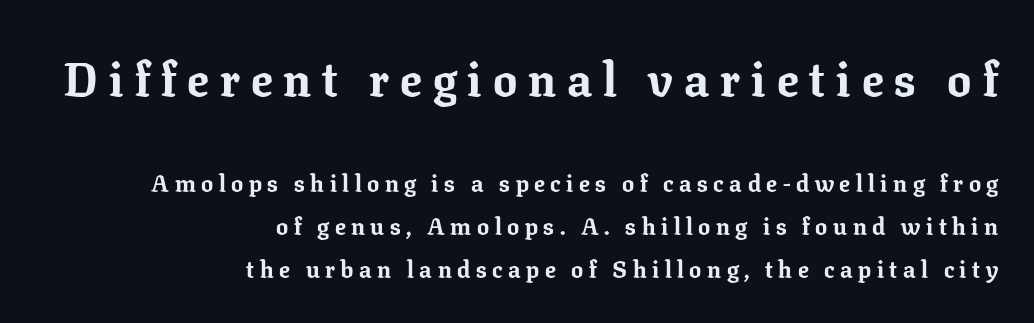
Q: Is the text bold? A: Yes.
Q: Is the text italic (slanted)? A: No, it is upright.
Q: Is the typeface a serif or a sans-serif typeface? A: Serif.
Q: Is the text underlined? A: No.
Q: How is the paragraph aligned? A: Right-aligned.
Q: Is the spacing between letters normal or unusually wide? A: Unusually wide.
Q: Which block of text is set in a larger size, the first (top) or the second (bottom)? A: The first (top) one.
Q: Width (condensed, normal, or wide)? A: Normal.
Q: Stroke contrast? A: Low.
Q: x-height? A: Medium.
Q: Monospaced? A: No.
